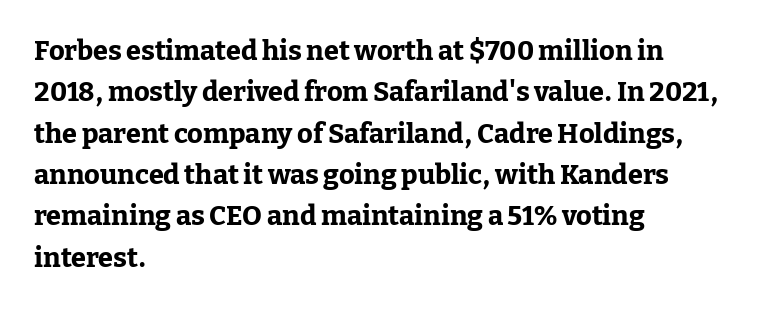
{"italic": "no", "bold": "yes", "underline": "no", "align": "left", "line_spacing": "normal", "line_spacing_ratio": 1.53, "letter_spacing": "normal", "letter_spacing_em": 0.0, "glyph_px": 27}
